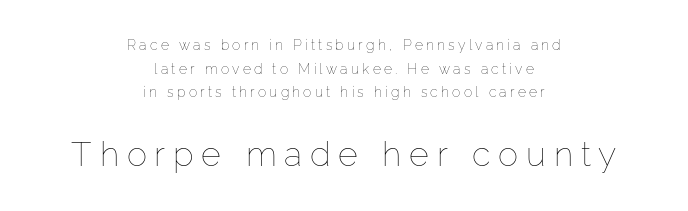
Compare the two chunks: the lower has the greater cap height. These lines sit exactly where default settings would place them. The passage is arranged like a title page — every line centered. Honestly, there is no underline to notice here at all. Spacing between characters has been opened up far beyond the box default. Spacing verdict: proportional, widths tailored to each character.
